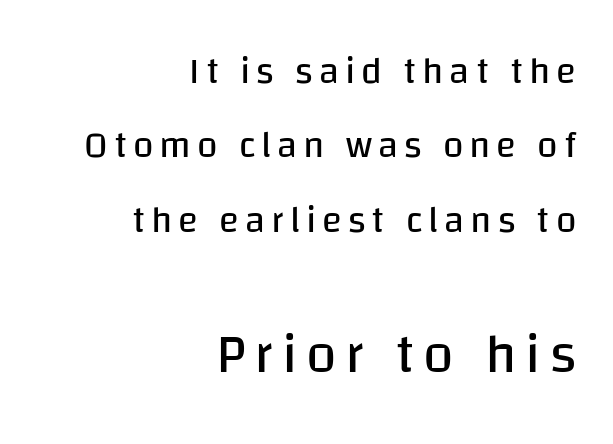
The image shows 55 px regular-weight sans-serif type, upright; set right-aligned, loose line spacing (2.01x), not underlined; the second (bottom) block is 1.49x larger; low stroke contrast and a large x-height.
